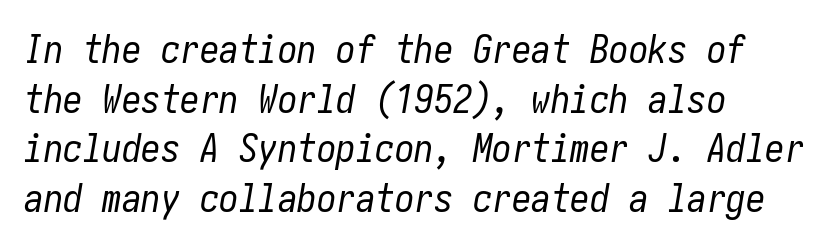
Letters have the restrained weight of plain body copy at most. Horizontal alignment here is leftward, the default for most running prose. The type is set solid horizontally, with unmodified tracking. Does the leading feel generous? No, just average. The space beneath each line is pristine and unruled.
